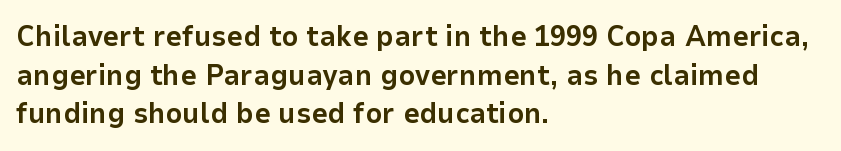
{"serif": "no", "italic": "no", "bold": "yes", "weight": "bold", "width": "normal", "stroke_contrast": "low", "x_height": "medium", "monospaced": "no", "underline": "no", "align": "left", "line_spacing": "normal", "line_spacing_ratio": 1.33, "letter_spacing": "normal", "letter_spacing_em": 0.0, "glyph_px": 29}
